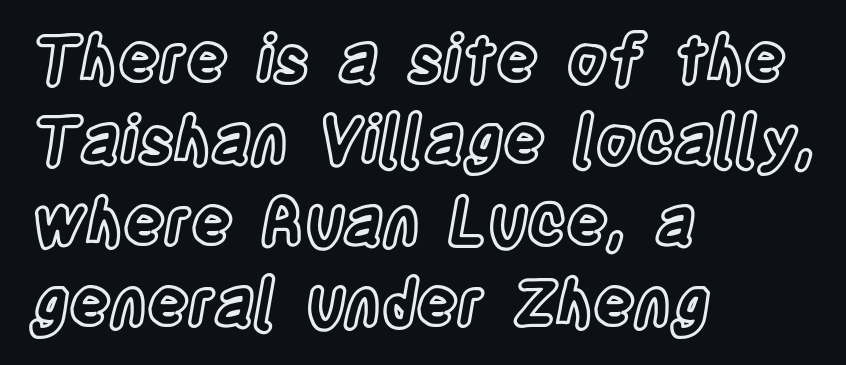
Q: Is the text italic (slanted)? A: Yes.
Q: Is the text underlined? A: No.
Q: How is the paragraph aligned? A: Left-aligned.
Q: Is the spacing between letters normal or unusually wide? A: Normal.
Q: Is the spacing between lines tight, normal or loose? A: Normal.
Q: Width (condensed, normal, or wide)? A: Condensed.
Q: x-height? A: Large.
Q: Monospaced? A: No.
